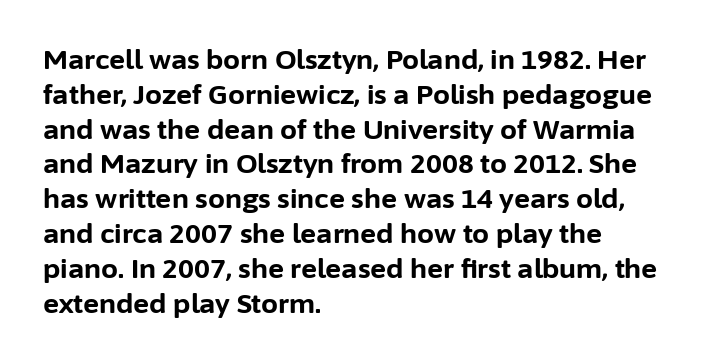
The image shows 27 px bold type, upright; set left-aligned, normal line spacing (1.29x), normal letter spacing, not underlined.
